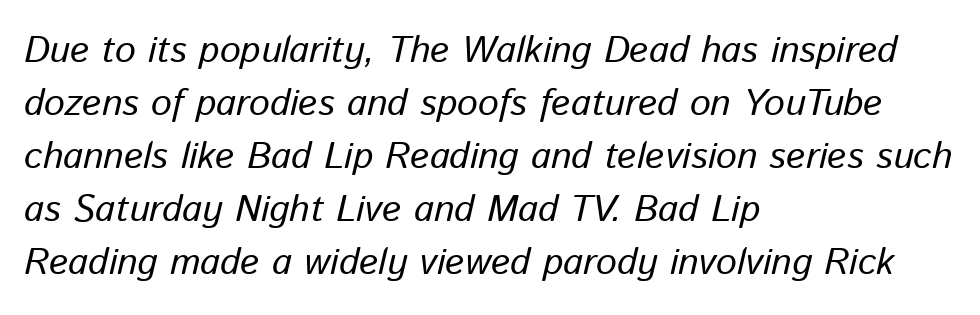
Beneath every word, the page is bare. Look at the tracking — it's just the regular setting, nothing added. Varying glyph widths throughout — classic text-font behaviour. These lines sit exactly where default settings would place them.
